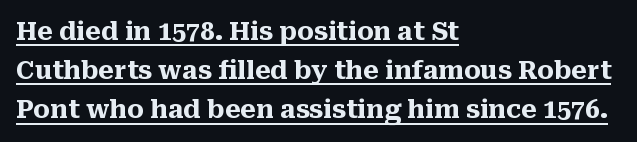
{"italic": "no", "bold": "yes", "underline": "yes", "align": "left", "line_spacing": "normal", "line_spacing_ratio": 1.57, "letter_spacing": "normal", "letter_spacing_em": 0.0, "glyph_px": 25}
